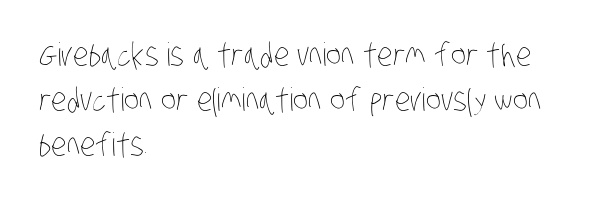
Q: Is the text bold? A: No.
Q: Is the text underlined? A: No.
Q: How is the paragraph aligned? A: Left-aligned.
Q: Is the spacing between letters normal or unusually wide? A: Normal.
Q: Is the spacing between lines tight, normal or loose? A: Normal.
Q: Width (condensed, normal, or wide)? A: Condensed.
Q: Stroke contrast? A: Low.
Q: x-height? A: Large.
Q: Monospaced? A: No.
